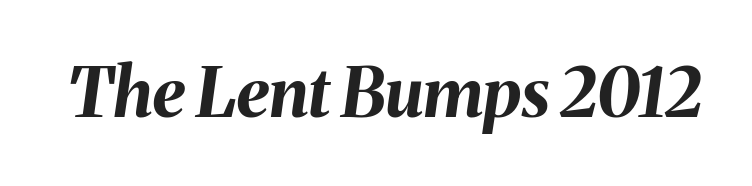
Q: Is the text bold? A: Yes.
Q: Is the text italic (slanted)? A: Yes, it leans right by about 8 degrees.
Q: Is the text underlined? A: No.
Q: Is the spacing between letters normal or unusually wide? A: Normal.
Q: Width (condensed, normal, or wide)? A: Normal.
Q: Stroke contrast? A: Medium.
Q: x-height? A: Medium.
Q: Monospaced? A: No.
